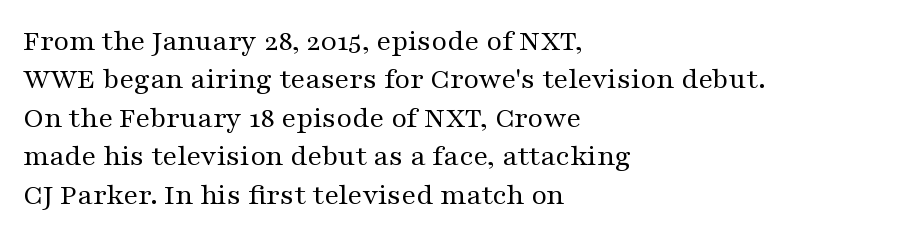
Q: Is the text bold? A: No.
Q: Is the text italic (slanted)? A: No, it is upright.
Q: Is the typeface a serif or a sans-serif typeface? A: Serif.
Q: Is the text underlined? A: No.
Q: How is the paragraph aligned? A: Left-aligned.
Q: Is the spacing between letters normal or unusually wide? A: Normal.
Q: Is the spacing between lines tight, normal or loose? A: Normal.
Q: Width (condensed, normal, or wide)? A: Wide.
Q: Stroke contrast? A: Medium.
Q: x-height? A: Medium.
Q: Monospaced? A: No.
